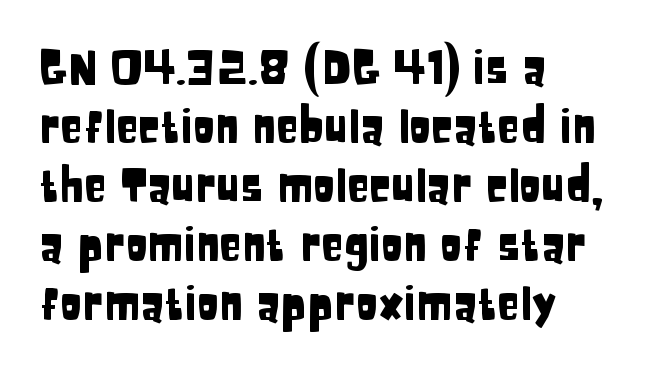
The image shows 46 px condensed sans-serif type, upright; set left-aligned, normal line spacing (1.28x), normal letter spacing, not underlined; low stroke contrast and a large x-height.
